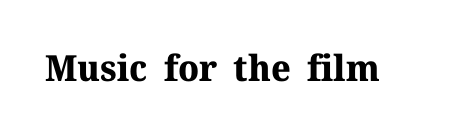
{"serif": "yes", "italic": "no", "bold": "yes", "weight": "bold", "width": "normal", "stroke_contrast": "medium", "x_height": "medium", "monospaced": "no", "underline": "no", "letter_spacing": "normal", "letter_spacing_em": 0.0, "glyph_px": 36}
